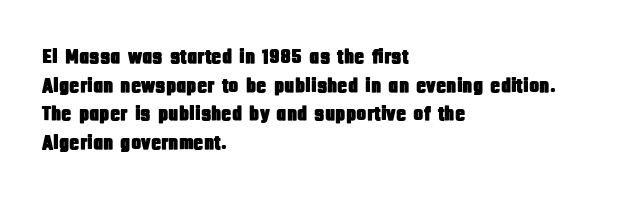
Q: Is the text italic (slanted)? A: No, it is upright.
Q: Is the text underlined? A: No.
Q: How is the paragraph aligned? A: Left-aligned.
Q: Is the spacing between letters normal or unusually wide? A: Normal.
Q: Is the spacing between lines tight, normal or loose? A: Normal.
